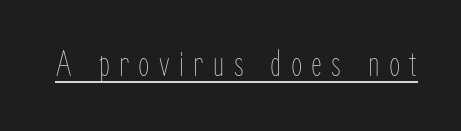
{"italic": "no", "bold": "no", "weight": "thin", "width": "condensed", "stroke_contrast": "low", "x_height": "medium", "monospaced": "no", "underline": "yes", "letter_spacing": "wide", "letter_spacing_em": 0.25, "glyph_px": 37}
